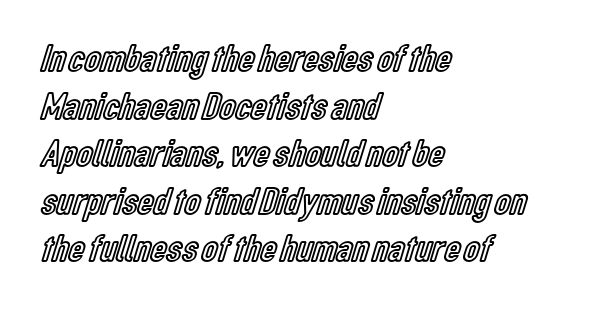
Q: Is the text italic (slanted)? A: Yes.
Q: Is the text underlined? A: No.
Q: How is the paragraph aligned? A: Left-aligned.
Q: Is the spacing between letters normal or unusually wide? A: Normal.
Q: Width (condensed, normal, or wide)? A: Condensed.
Q: x-height? A: Medium.
Q: Monospaced? A: No.
